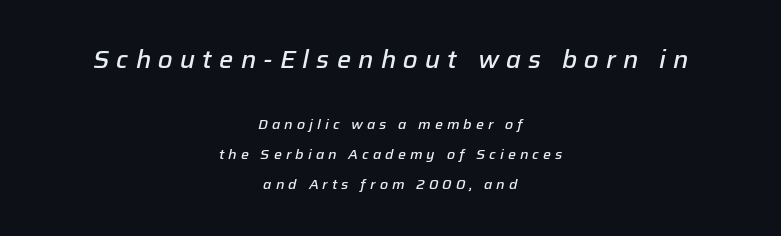
Note: larger setting up top, smaller setting below. Quick note: interline space is abundant. The gaps between neighbouring characters are conspicuously large. Bold? Not quite — semibold, heavier than regular but stopping short. The lettering tilts uniformly, giving the passage an italic look.
